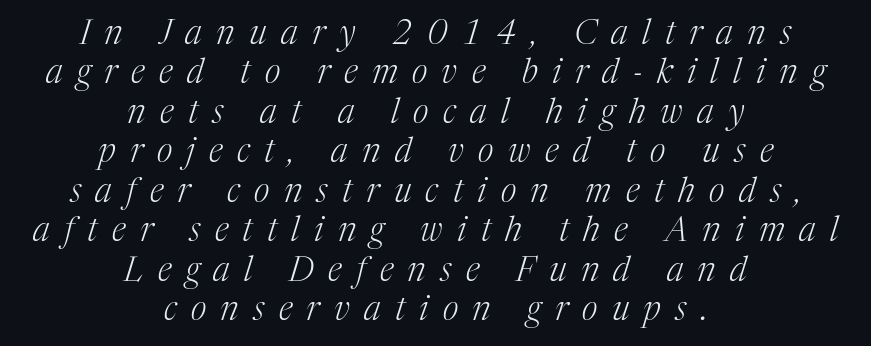
The image shows 34 px light serif type, italic (leaning right); set centered, line spacing 1.16x, unusually wide letter spacing (+0.42 em), not underlined; medium stroke contrast and a medium x-height.
